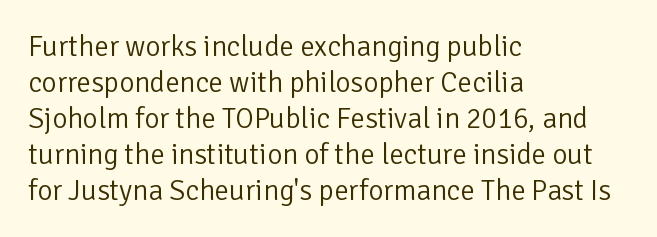
Q: Is the text bold? A: No.
Q: Is the text italic (slanted)? A: No, it is upright.
Q: Is the typeface a serif or a sans-serif typeface? A: Sans-serif.
Q: Is the text underlined? A: No.
Q: How is the paragraph aligned? A: Left-aligned.
Q: Is the spacing between letters normal or unusually wide? A: Normal.
Q: Width (condensed, normal, or wide)? A: Normal.
Q: Stroke contrast? A: Low.
Q: x-height? A: Medium.
Q: Monospaced? A: No.
